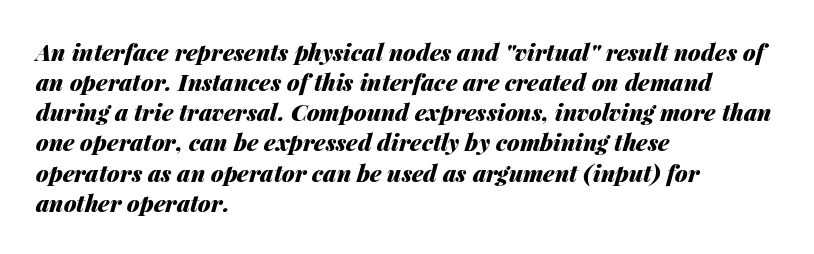
Q: Is the text bold? A: Yes.
Q: Is the text italic (slanted)? A: Yes, it leans right by about 14 degrees.
Q: Is the text underlined? A: No.
Q: How is the paragraph aligned? A: Left-aligned.
Q: Is the spacing between letters normal or unusually wide? A: Normal.
Q: Is the spacing between lines tight, normal or loose? A: Normal.
